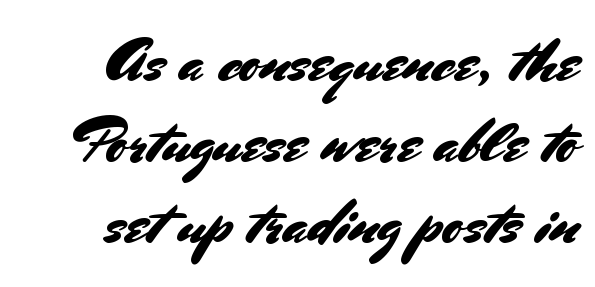
Q: Is the text italic (slanted)? A: Yes.
Q: Is the typeface a serif or a sans-serif typeface? A: Sans-serif.
Q: Is the text underlined? A: No.
Q: Is the spacing between letters normal or unusually wide? A: Normal.
Q: Is the spacing between lines tight, normal or loose? A: Normal.
Q: Width (condensed, normal, or wide)? A: Normal.
Q: Stroke contrast? A: Medium.
Q: x-height? A: Small.
Q: Monospaced? A: No.
